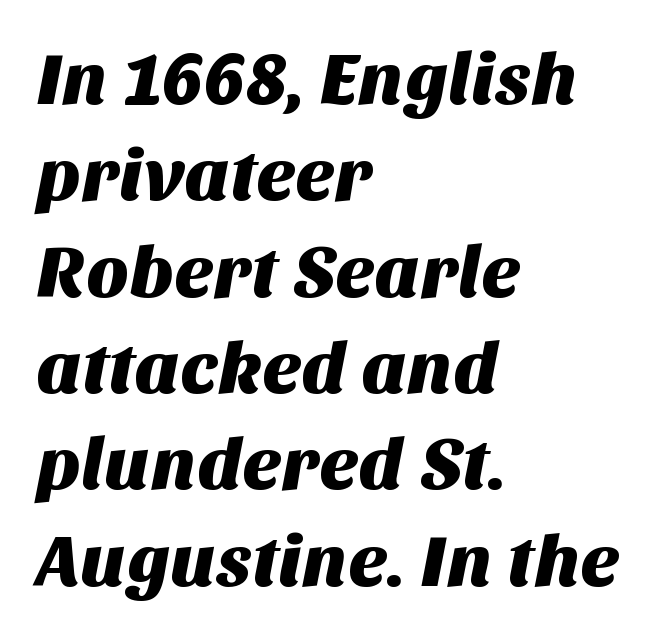
The image shows 73 px sans-serif type; set left-aligned, normal line spacing (1.32x), normal letter spacing, not underlined; medium stroke contrast and a large x-height.
